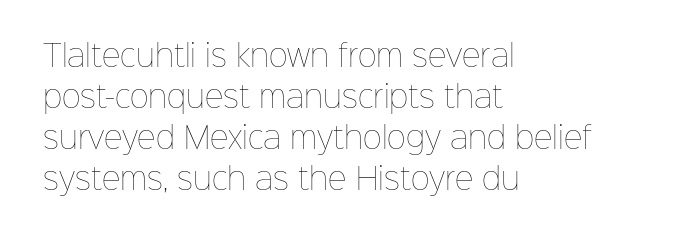
{"italic": "no", "bold": "no", "weight": "thin", "width": "normal", "stroke_contrast": "low", "x_height": "medium", "monospaced": "no", "underline": "no", "align": "left", "line_spacing": "normal", "line_spacing_ratio": 1.41, "letter_spacing": "normal", "letter_spacing_em": 0.0, "glyph_px": 29}
